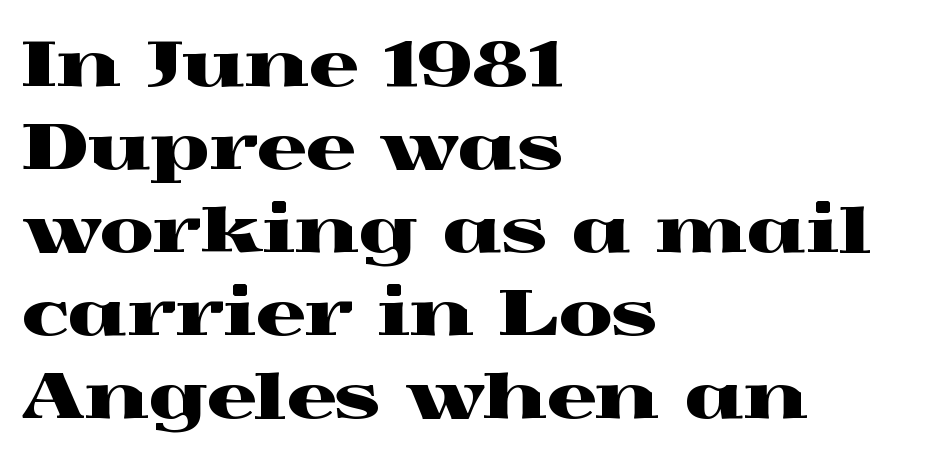
Q: Is the text italic (slanted)? A: No, it is upright.
Q: Is the typeface a serif or a sans-serif typeface? A: Serif.
Q: Is the text underlined? A: No.
Q: How is the paragraph aligned? A: Left-aligned.
Q: Is the spacing between letters normal or unusually wide? A: Normal.
Q: Is the spacing between lines tight, normal or loose? A: Normal.
Q: Width (condensed, normal, or wide)? A: Wide.
Q: x-height? A: Medium.
Q: Monospaced? A: No.
